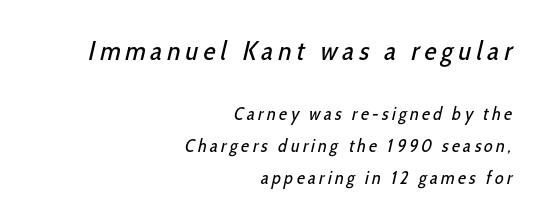
{"bold": "no", "underline": "no", "align": "right", "line_spacing_ratio": 1.77, "larger_block": "first", "size_ratio": 1.5, "glyph_px": 27}
